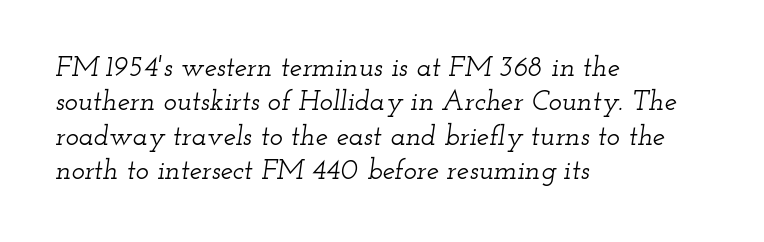
Q: Is the text italic (slanted)? A: Yes, it leans right by about 12 degrees.
Q: Is the typeface a serif or a sans-serif typeface? A: Serif.
Q: Is the text underlined? A: No.
Q: How is the paragraph aligned? A: Left-aligned.
Q: Is the spacing between letters normal or unusually wide? A: Normal.
Q: Width (condensed, normal, or wide)? A: Wide.
Q: Stroke contrast? A: Low.
Q: x-height? A: Small.
Q: Monospaced? A: No.
